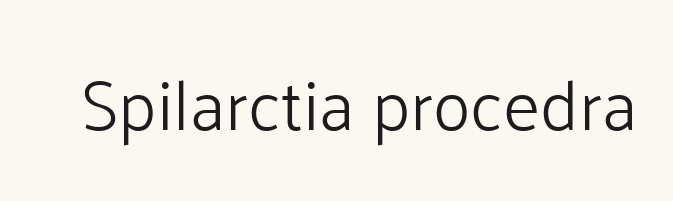
Q: Is the text bold? A: No.
Q: Is the text italic (slanted)? A: No, it is upright.
Q: Is the typeface a serif or a sans-serif typeface? A: Sans-serif.
Q: Is the text underlined? A: No.
Q: Is the spacing between letters normal or unusually wide? A: Normal.
Q: Width (condensed, normal, or wide)? A: Normal.
Q: Stroke contrast? A: Low.
Q: x-height? A: Medium.
Q: Monospaced? A: No.
